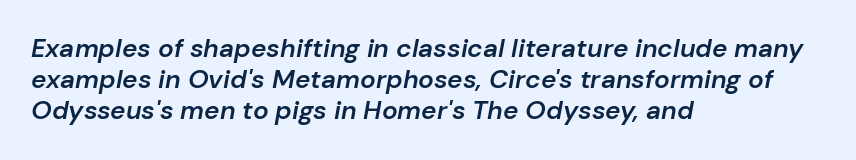
Does the weight exceed regular? Yes, but only to semibold. Every row of glyphs begins at an identical x-position on the left. A clean baseline with only descenders dipping below it. Characters follow at the spacing the type designer built in. The font's italic variant was chosen for this text.
